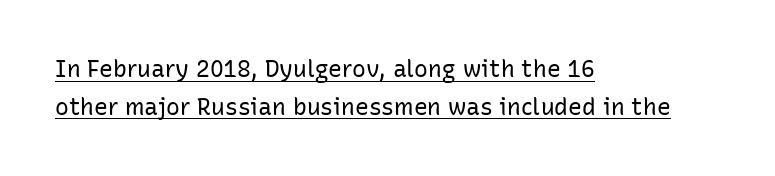
{"italic": "no", "bold": "no", "underline": "yes", "align": "left", "line_spacing": "normal", "line_spacing_ratio": 1.64, "letter_spacing": "normal", "letter_spacing_em": 0.0, "glyph_px": 23}
